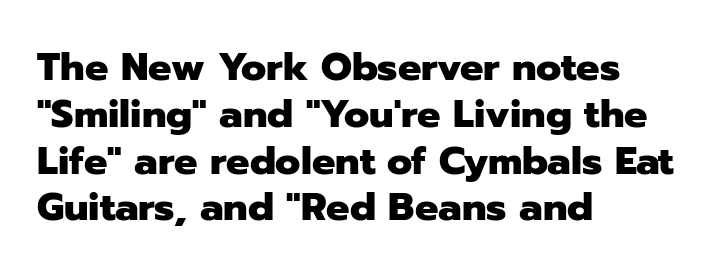
Words appear dense and cohesive because spacing is normal. The gap between lines stays unmarked. A student would call this left alignment; a typographer would say flush left, rag right. Note: no serifs on the glyphs.
